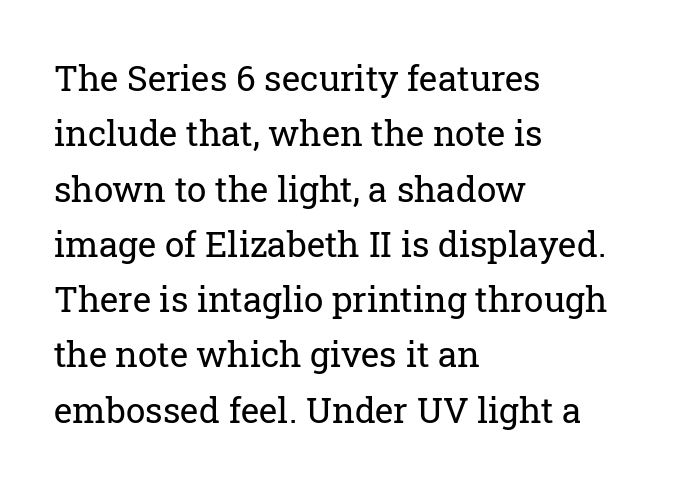
Q: Is the text bold? A: No.
Q: Is the text italic (slanted)? A: No, it is upright.
Q: Is the typeface a serif or a sans-serif typeface? A: Serif.
Q: Is the text underlined? A: No.
Q: How is the paragraph aligned? A: Left-aligned.
Q: Is the spacing between letters normal or unusually wide? A: Normal.
Q: Is the spacing between lines tight, normal or loose? A: Normal.
Q: Width (condensed, normal, or wide)? A: Normal.
Q: Stroke contrast? A: Low.
Q: x-height? A: Medium.
Q: Monospaced? A: No.
